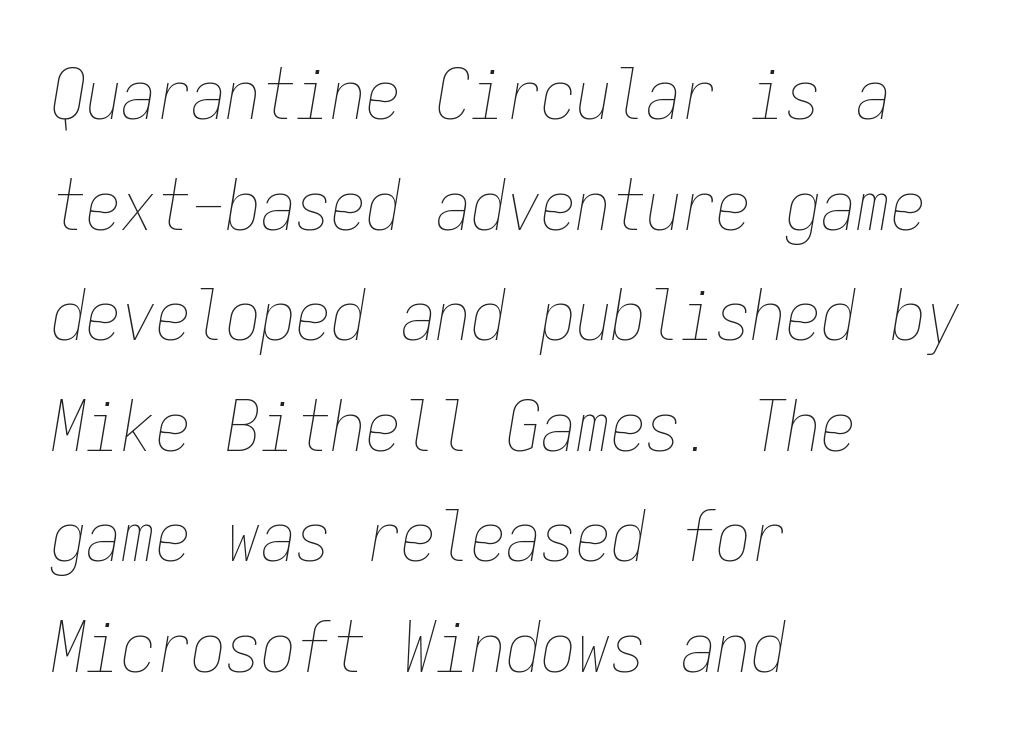
The image shows 70 px thin, condensed type, italic (leaning right), monospaced; set left-aligned, normal line spacing (1.58x), normal letter spacing, not underlined; low stroke contrast and a medium x-height.
